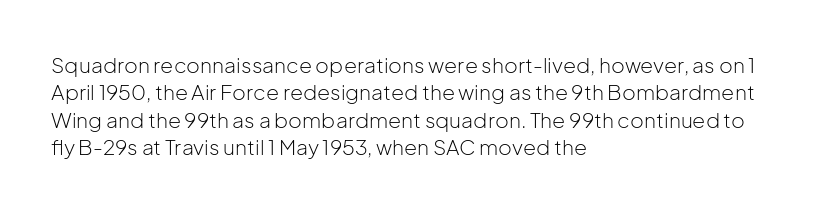
{"italic": "no", "bold": "no", "underline": "no", "align": "left", "line_spacing": "normal", "line_spacing_ratio": 1.3, "letter_spacing": "normal", "letter_spacing_em": 0.0, "glyph_px": 21}
